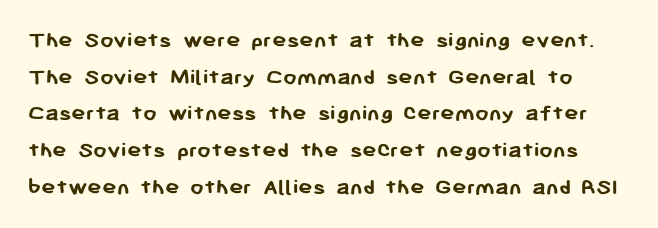
{"italic": "no", "bold": "yes", "underline": "no", "line_spacing": "normal", "line_spacing_ratio": 1.53, "letter_spacing": "normal", "letter_spacing_em": 0.0, "glyph_px": 24}
